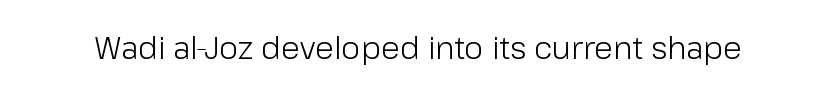
Q: Is the text bold? A: No.
Q: Is the text italic (slanted)? A: No, it is upright.
Q: Is the typeface a serif or a sans-serif typeface? A: Sans-serif.
Q: Is the text underlined? A: No.
Q: Is the spacing between letters normal or unusually wide? A: Normal.
Q: Width (condensed, normal, or wide)? A: Normal.
Q: Stroke contrast? A: Low.
Q: x-height? A: Medium.
Q: Monospaced? A: No.
